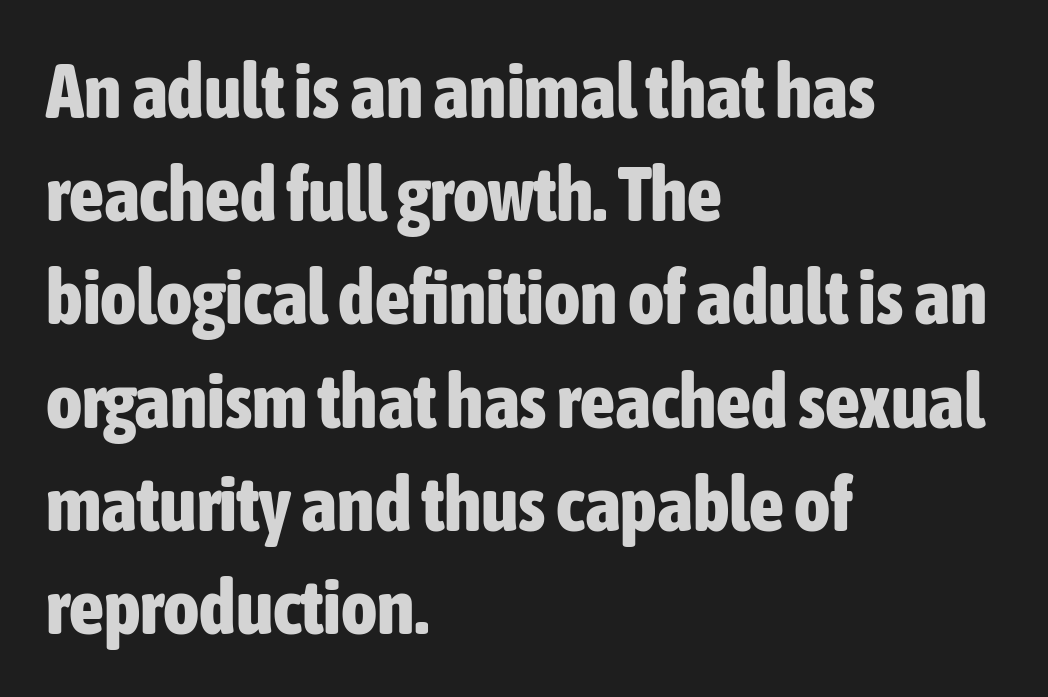
Tracking here is standard; glyphs follow each other at the usual distance. Note the varied advance widths — an 'i' is clearly narrower than an 'm'. Ascenders rise straight up at ninety degrees. The strokes are fattened all the way to bold.
